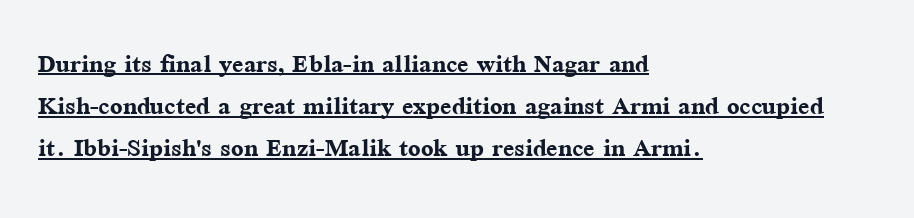
Each letter's strokes conclude with small projecting serifs. Chunky letters — that's bold for sure. Students, note that the glyphs here touch the page at normal intervals. The rendering uses a moderate line-height, typical for paragraphs. Quick note: underline on. Teacher's note: observe the even left margin — that is flush-left alignment.
